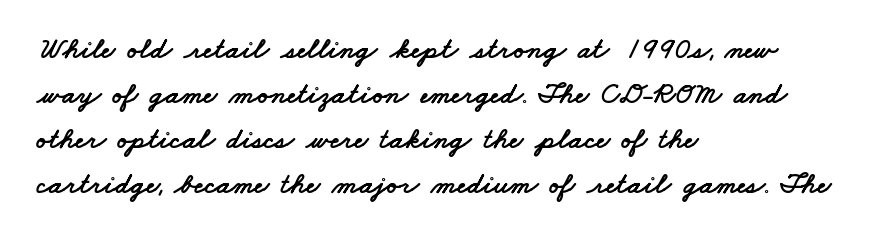
The image shows 30 px wide sans-serif type; set left-aligned, normal line spacing (1.5x), normal letter spacing, not underlined; low stroke contrast and a small x-height.
